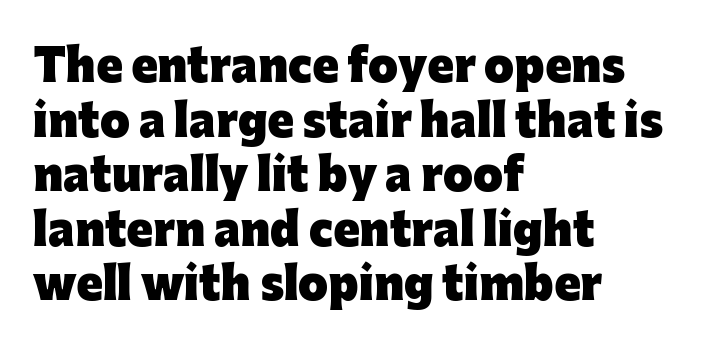
The image shows 43 px heavy sans-serif type, upright; set left-aligned, normal line spacing (1.27x), normal letter spacing, not underlined; low stroke contrast and a medium x-height.
